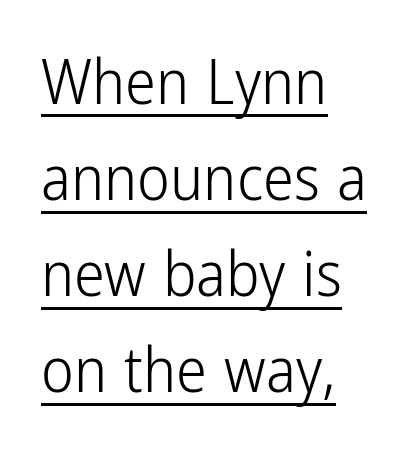
A classic flush-left, rag-right setting is used for this passage. The passage shown is typeset with a sans-serif family. In designer terms, the underline attribute is active on this setting. What stands out about the letter spacing? Nothing — it is the standard amount.
